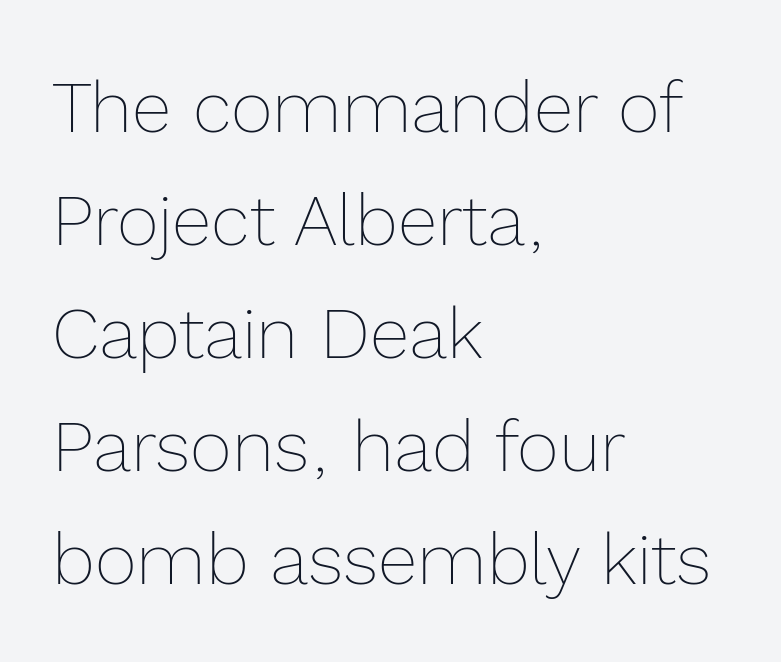
Bold? No — there's no thickening of the strokes. When letters stand straight like this, we call the style roman or upright. Students, observe: this is what conventionally led text looks like. Spacing verdict: proportional, widths tailored to each character.
